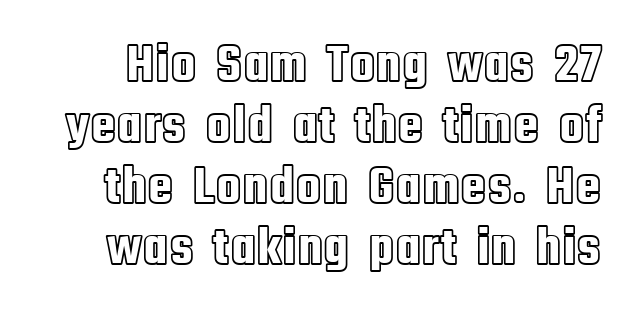
{"italic": "no", "width": "condensed", "x_height": "large", "monospaced": "no", "underline": "no", "line_spacing": "tight", "line_spacing_ratio": 1.13, "letter_spacing": "normal", "letter_spacing_em": 0.0, "glyph_px": 54}
